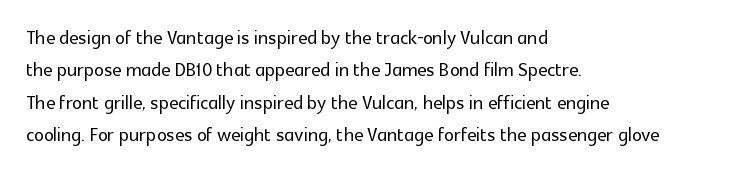
Q: Is the text italic (slanted)? A: No, it is upright.
Q: Is the text underlined? A: No.
Q: How is the paragraph aligned? A: Left-aligned.
Q: Is the spacing between letters normal or unusually wide? A: Normal.
Q: Is the spacing between lines tight, normal or loose? A: Normal.
